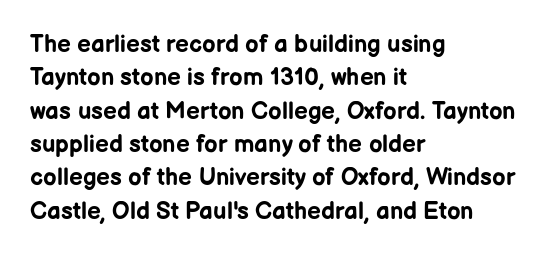
Q: Is the text bold? A: Yes.
Q: Is the text italic (slanted)? A: No, it is upright.
Q: Is the text underlined? A: No.
Q: How is the paragraph aligned? A: Left-aligned.
Q: Is the spacing between letters normal or unusually wide? A: Normal.
Q: Is the spacing between lines tight, normal or loose? A: Normal.
